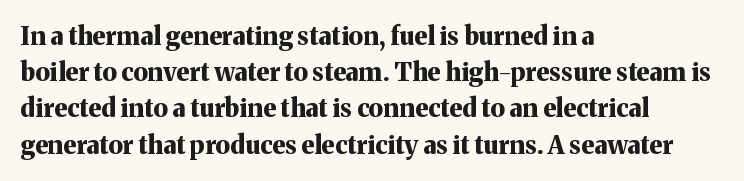
Typesetter's note: full bold, strokes at maximum text heaviness. Rendered with straight, roman letterforms. The line-height multiplier appears to be the usual default. Words appear dense and cohesive because spacing is normal. A student would call this left alignment; a typographer would say flush left, rag right. The baseline area is clear.
